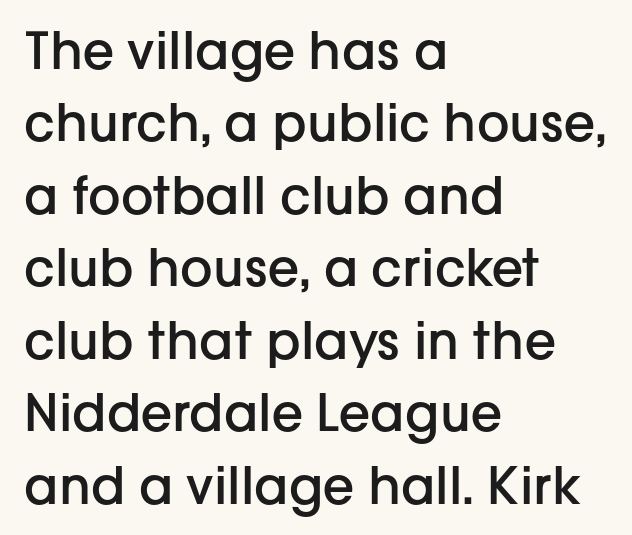
{"serif": "no", "italic": "no", "bold": "semi", "weight": "semibold", "width": "normal", "stroke_contrast": "low", "x_height": "medium", "monospaced": "no", "underline": "no", "align": "left", "line_spacing": "normal", "line_spacing_ratio": 1.42, "letter_spacing": "normal", "letter_spacing_em": 0.0, "glyph_px": 51}
